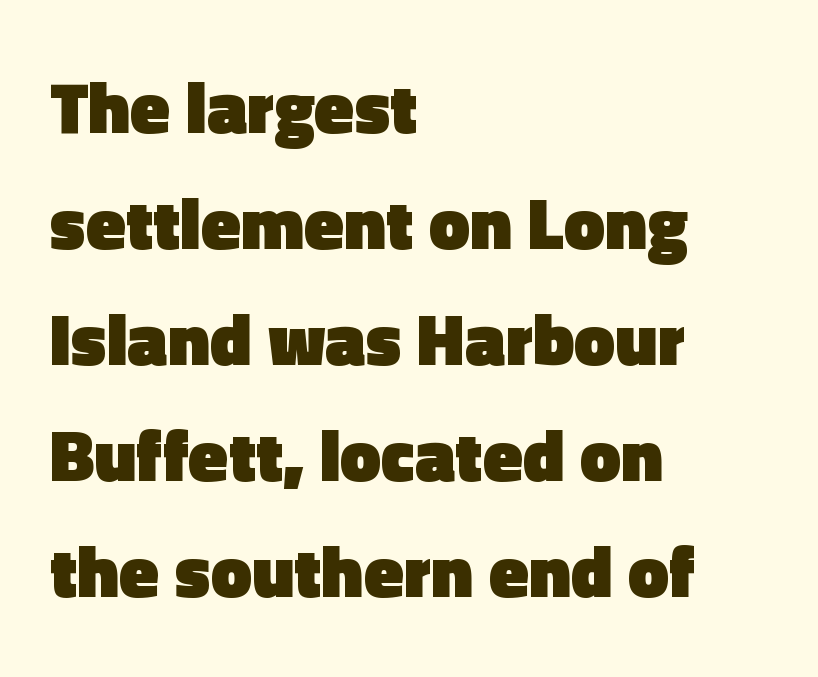
Characters remain perfectly vertical along every line. Does extra space separate the letters? No, they use regular spacing. This sample has the flowing, uneven cadence of proportional lettering. The words here are not underlined. Baseline-to-baseline distance is the conventional proportion of letter height. Typographic density is high because the face is bold.
